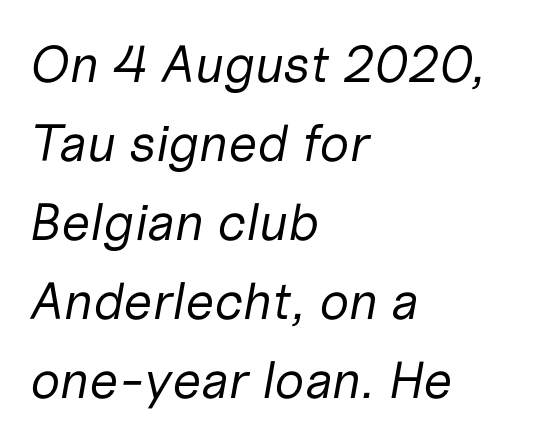
Short note: letters normally spaced. The weight tops out at a normal text grade. Do the characters align in a grid? No, the font is proportional. Leading: standard. A classic flush-left, rag-right setting is used for this passage. The area under the type is left untouched.
